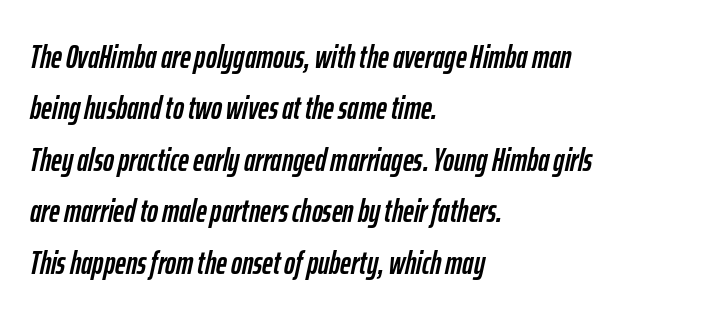
The image shows 33 px condensed type, italic (leaning right); set left-aligned, normal line spacing (1.56x), normal letter spacing, not underlined; low stroke contrast and a medium x-height.
